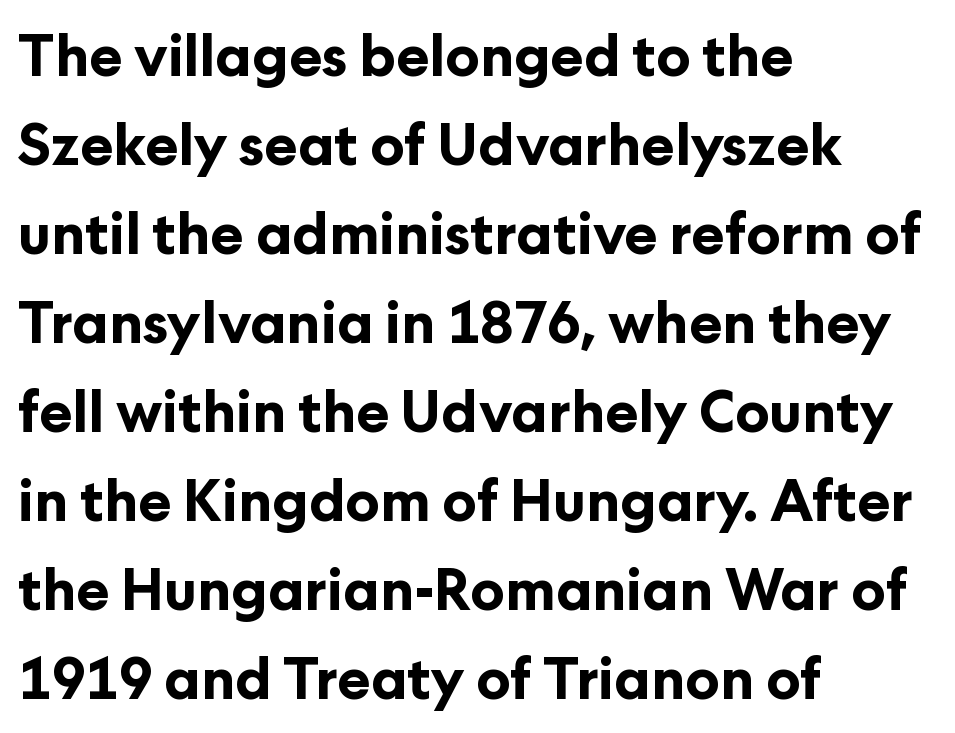
Q: Is the text bold? A: Yes.
Q: Is the text italic (slanted)? A: No, it is upright.
Q: Is the typeface a serif or a sans-serif typeface? A: Sans-serif.
Q: Is the text underlined? A: No.
Q: How is the paragraph aligned? A: Left-aligned.
Q: Is the spacing between letters normal or unusually wide? A: Normal.
Q: Is the spacing between lines tight, normal or loose? A: Normal.
Q: Width (condensed, normal, or wide)? A: Normal.
Q: Stroke contrast? A: Low.
Q: x-height? A: Medium.
Q: Monospaced? A: No.
